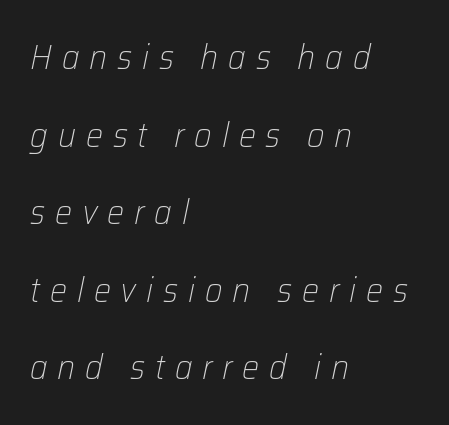
{"italic": "yes", "lean": "right", "slant_degrees": 12, "bold": "no", "weight": "light", "width": "normal", "stroke_contrast": "low", "x_height": "medium", "monospaced": "no", "underline": "no", "align": "left", "line_spacing": "loose", "line_spacing_ratio": 2.28, "letter_spacing": "wide", "letter_spacing_em": 0.29, "glyph_px": 34}
